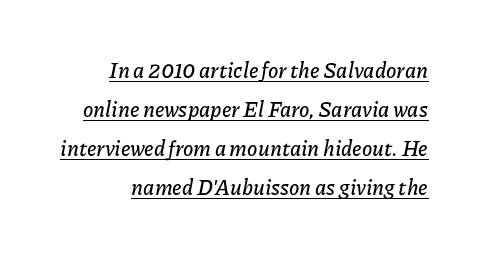
This sample uses an oblique cut, with every glyph tilted off the vertical. Underline: present. In terms of letterspacing, this is plain default setting.
